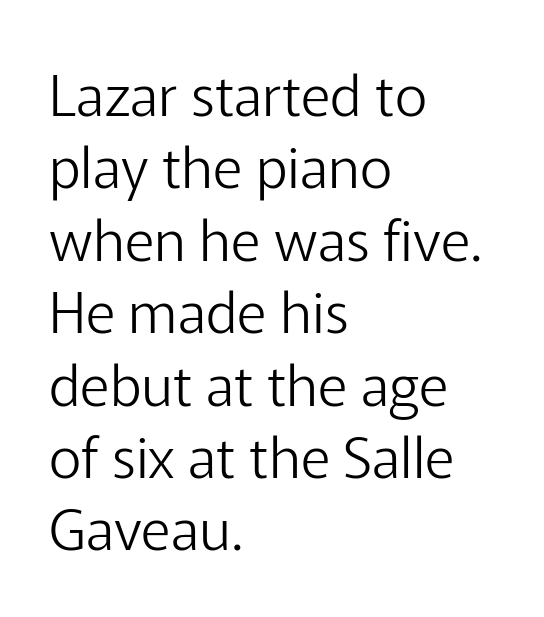
The image shows 57 px light sans-serif type, upright; set left-aligned, normal line spacing (1.27x), normal letter spacing, not underlined; low stroke contrast and a medium x-height.
